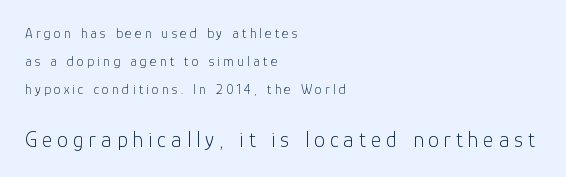
{"italic": "no", "bold": "no", "underline": "no", "align": "left", "line_spacing": "loose", "line_spacing_ratio": 2.0, "letter_spacing": "wide", "letter_spacing_em": 0.23, "larger_block": "second", "size_ratio": 1.57, "glyph_px": 22}
